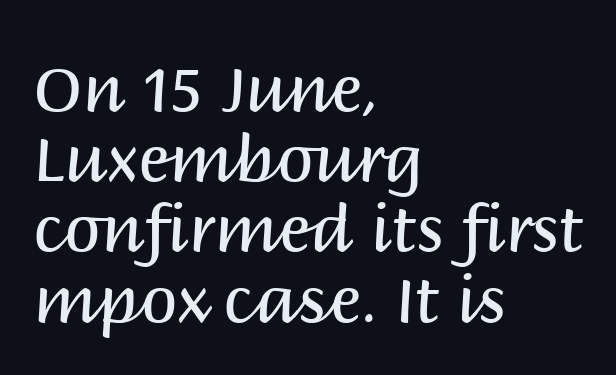
Look at the tracking — it's just the regular setting, nothing added. The lines in this sample share a left origin and differ only in where they stop. The words here are not underlined. These lines are composed in type without serifs. Character widths vary here, with narrow letters taking less room than wide ones.
